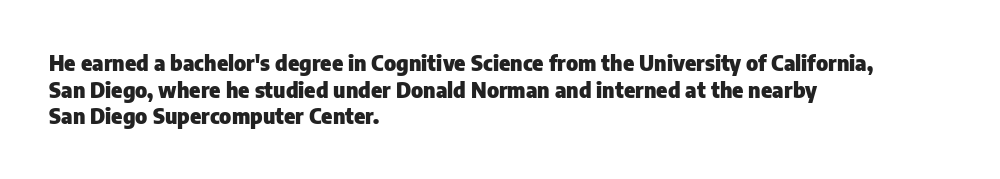
{"italic": "no", "bold": "yes", "underline": "no", "align": "left", "line_spacing": "normal", "line_spacing_ratio": 1.27, "letter_spacing": "normal", "letter_spacing_em": 0.0, "glyph_px": 21}
